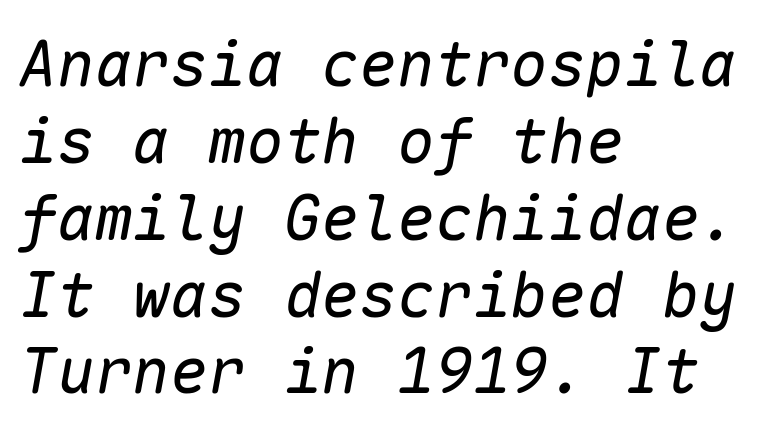
{"italic": "yes", "lean": "right", "slant_degrees": 10, "bold": "no", "weight": "regular", "width": "normal", "stroke_contrast": "low", "x_height": "medium", "monospaced": "yes", "underline": "no", "align": "left", "line_spacing_ratio": 1.22, "letter_spacing": "normal", "letter_spacing_em": 0.0, "glyph_px": 63}
